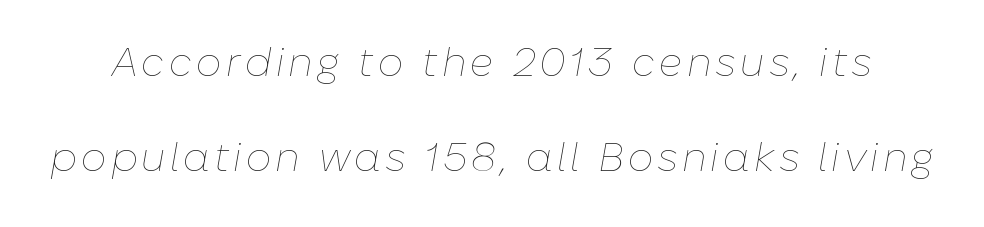
Q: Is the text bold? A: No.
Q: Is the text italic (slanted)? A: Yes, it leans right by about 10 degrees.
Q: Is the text underlined? A: No.
Q: Is the spacing between lines tight, normal or loose? A: Loose.
Q: Width (condensed, normal, or wide)? A: Normal.
Q: Stroke contrast? A: Low.
Q: x-height? A: Medium.
Q: Monospaced? A: No.
